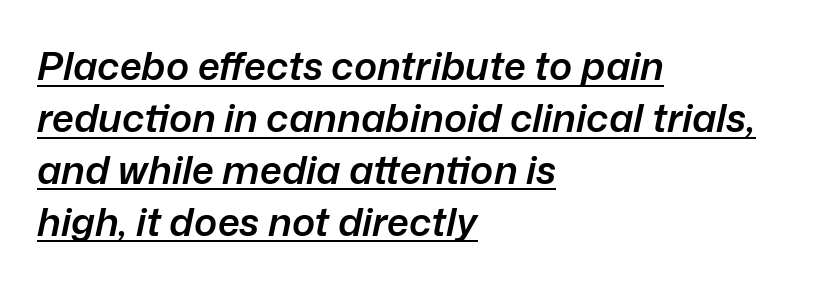
Q: Is the text bold? A: Semi-bold.
Q: Is the text italic (slanted)? A: Yes, it leans right by about 12 degrees.
Q: Is the text underlined? A: Yes.
Q: How is the paragraph aligned? A: Left-aligned.
Q: Is the spacing between letters normal or unusually wide? A: Normal.
Q: Is the spacing between lines tight, normal or loose? A: Normal.
Q: Width (condensed, normal, or wide)? A: Normal.
Q: Stroke contrast? A: Low.
Q: x-height? A: Medium.
Q: Monospaced? A: No.
